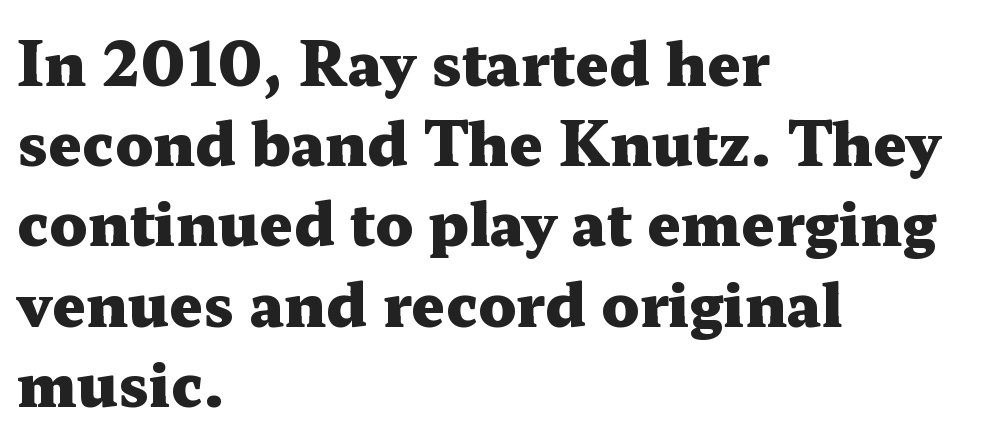
The passage shown is typed in a proportional face where columns would drift. The letters stand upright; this is a roman face. Rows of type keep a routine distance in the vertical direction. One-word summary of the alignment: left. Check the space under the baseline: it is left empty.
